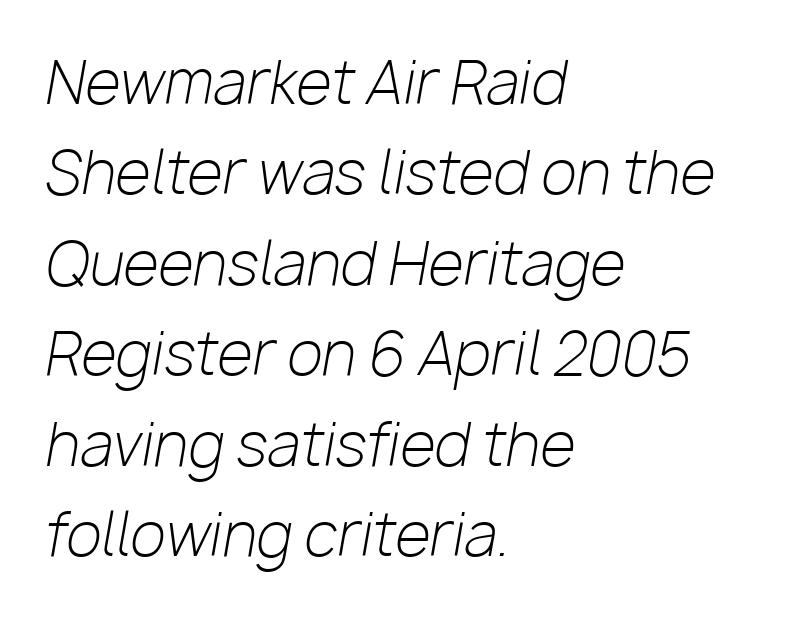
{"italic": "yes", "lean": "right", "slant_degrees": 10, "bold": "no", "weight": "light", "width": "normal", "stroke_contrast": "low", "x_height": "medium", "monospaced": "no", "underline": "no", "align": "left", "line_spacing": "normal", "line_spacing_ratio": 1.56, "letter_spacing": "normal", "letter_spacing_em": 0.0, "glyph_px": 58}
